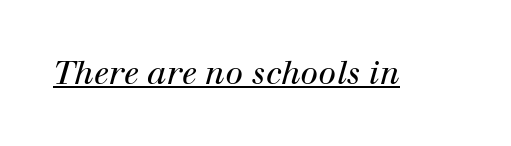
The image shows 32 px regular-weight serif type, italic (leaning right); set normal letter spacing, underlined; high stroke contrast and a medium x-height.
